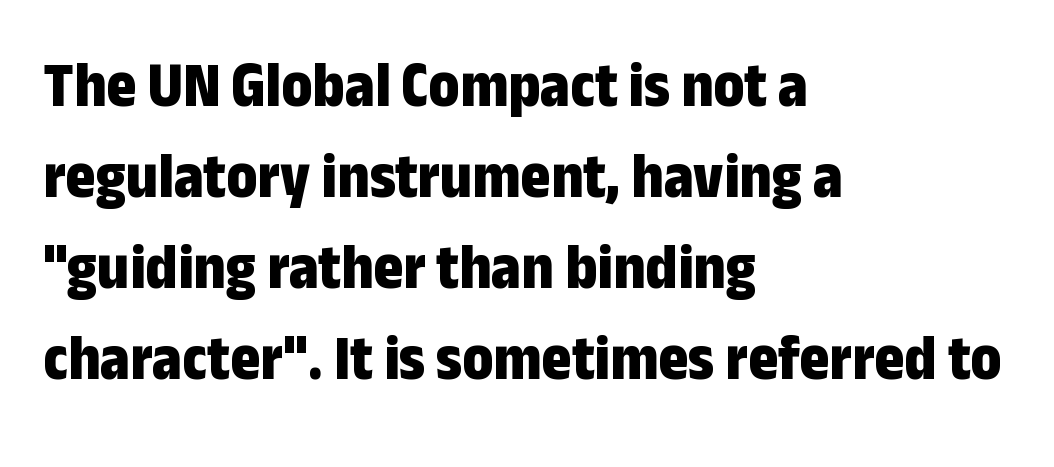
Q: Is the text bold? A: Yes.
Q: Is the text italic (slanted)? A: No, it is upright.
Q: Is the typeface a serif or a sans-serif typeface? A: Sans-serif.
Q: Is the text underlined? A: No.
Q: How is the paragraph aligned? A: Left-aligned.
Q: Is the spacing between letters normal or unusually wide? A: Normal.
Q: Is the spacing between lines tight, normal or loose? A: Normal.
Q: Width (condensed, normal, or wide)? A: Condensed.
Q: Stroke contrast? A: Low.
Q: x-height? A: Medium.
Q: Monospaced? A: No.
